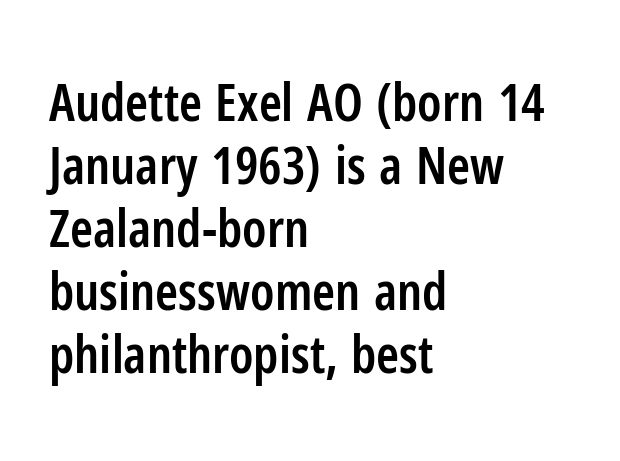
Does extra space separate the letters? No, they use regular spacing. The letters advance in unequal steps, a hallmark of proportional type. Stroke terminals: plain, sans-serif. Decoration check: the copy has no underline. The lettering stays uniformly vertical, giving the passage a roman look.
